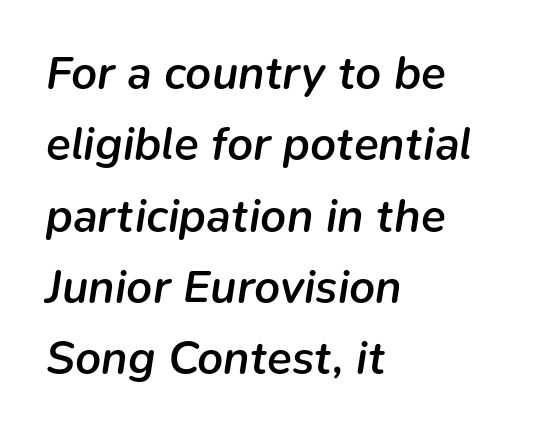
{"italic": "yes", "lean": "right", "slant_degrees": 9, "bold": "semi", "weight": "semibold", "width": "normal", "stroke_contrast": "low", "x_height": "medium", "monospaced": "no", "underline": "no", "align": "left", "line_spacing": "normal", "line_spacing_ratio": 1.55, "letter_spacing": "normal", "letter_spacing_em": 0.0, "glyph_px": 46}
